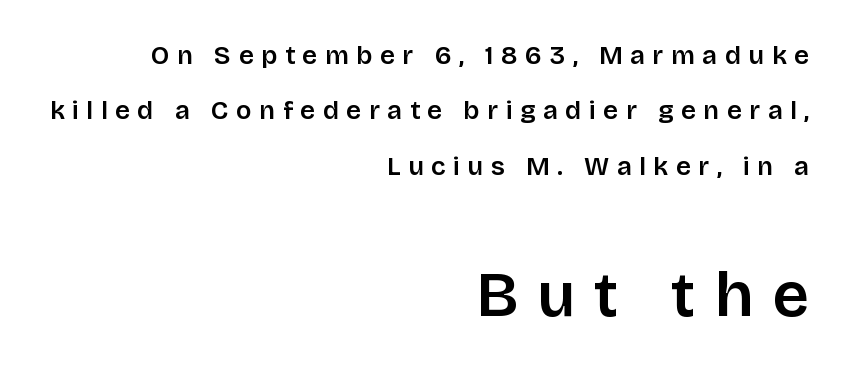
{"serif": "no", "italic": "no", "width": "normal", "stroke_contrast": "low", "x_height": "large", "monospaced": "no", "underline": "no", "align": "right", "line_spacing": "loose", "line_spacing_ratio": 2.13, "letter_spacing": "wide", "letter_spacing_em": 0.29, "larger_block": "second", "size_ratio": 2.46, "glyph_px": 64}
